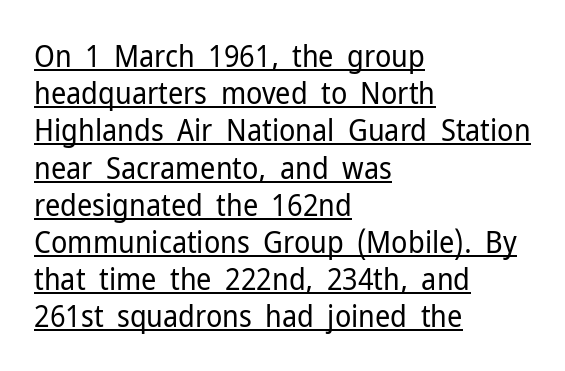
Q: Is the text bold? A: No.
Q: Is the text italic (slanted)? A: No, it is upright.
Q: Is the typeface a serif or a sans-serif typeface? A: Sans-serif.
Q: Is the text underlined? A: Yes.
Q: How is the paragraph aligned? A: Left-aligned.
Q: Is the spacing between letters normal or unusually wide? A: Normal.
Q: Width (condensed, normal, or wide)? A: Normal.
Q: Stroke contrast? A: Low.
Q: x-height? A: Medium.
Q: Monospaced? A: No.
